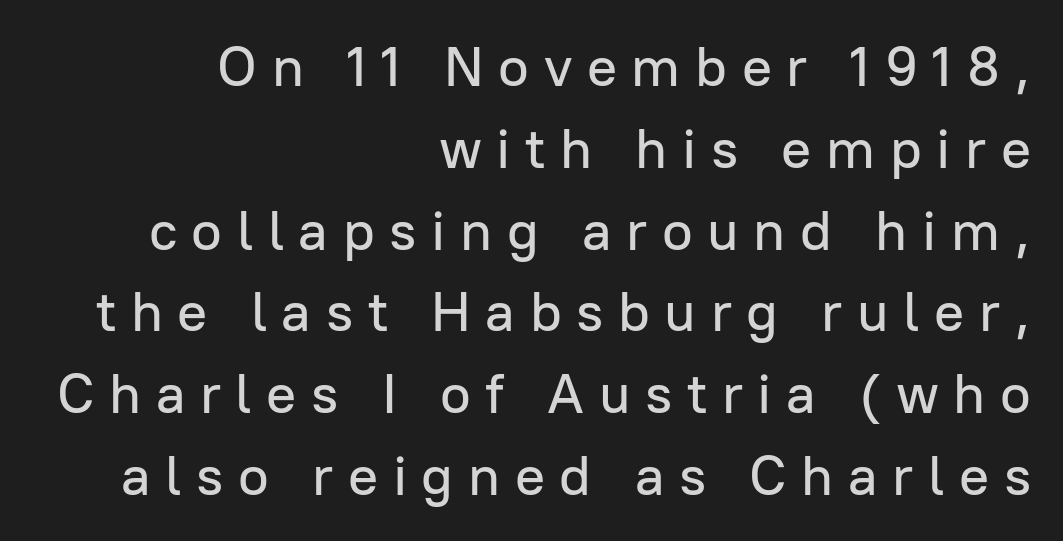
Anything drawn beneath the words? Only blank space. Honestly, the letter spacing is so wide it's the main thing you notice. Tall strokes in this sample are plumb rather than angled. A typesetter would call this proportional, since set widths differ per character.
